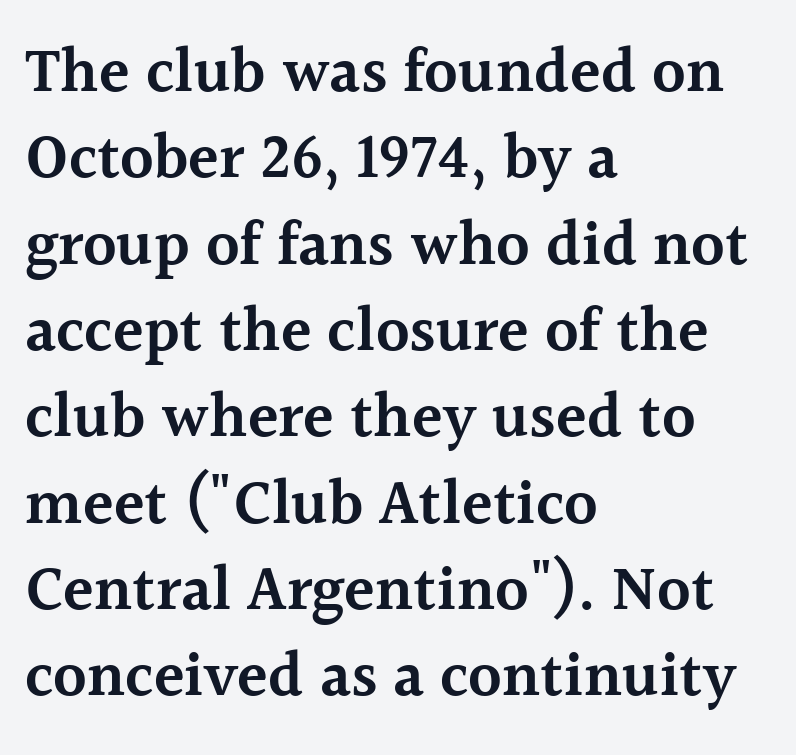
Q: Is the text bold? A: Semi-bold.
Q: Is the text italic (slanted)? A: No, it is upright.
Q: Is the typeface a serif or a sans-serif typeface? A: Serif.
Q: Is the text underlined? A: No.
Q: How is the paragraph aligned? A: Left-aligned.
Q: Is the spacing between letters normal or unusually wide? A: Normal.
Q: Is the spacing between lines tight, normal or loose? A: Normal.
Q: Width (condensed, normal, or wide)? A: Normal.
Q: x-height? A: Medium.
Q: Monospaced? A: No.
